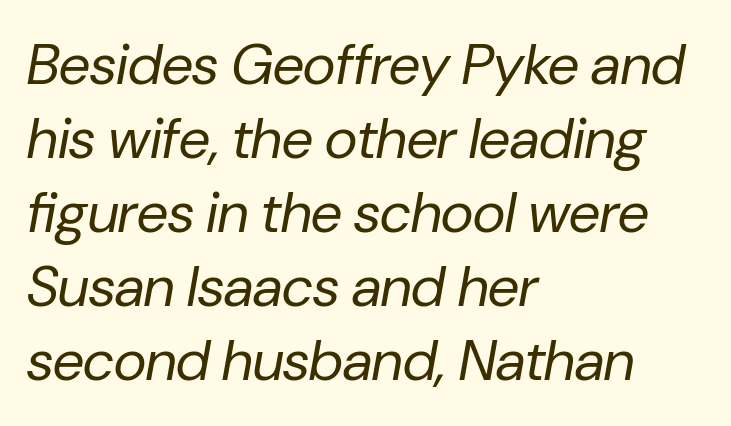
Alignment: flush left. Plain, unruled lines of type. A normal amount of white space separates one row of letters from the next. There's an unmistakable incline to the writing here.
